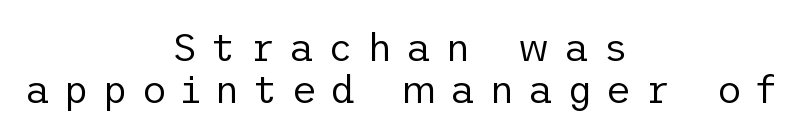
The glyphs are unaccompanied by any horizontal stroke below them. Type style note: lacks serifs. Both edges are ragged and mirror each other, which tells us the setting is centered. Look at the tracking — it's clearly loosened, letters drifting apart.
